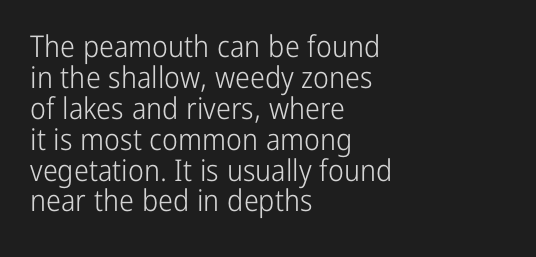
The image shows 30 px light, condensed sans-serif type, upright; set left-aligned, tight line spacing (1.03x), normal letter spacing, not underlined; low stroke contrast and a medium x-height.
